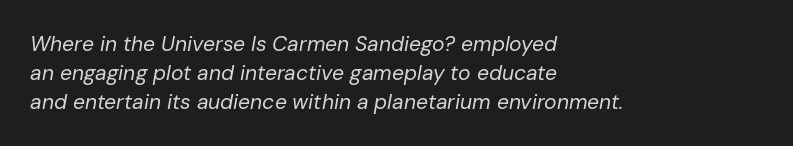
Q: Is the text bold? A: No.
Q: Is the text italic (slanted)? A: Yes, it leans right by about 10 degrees.
Q: Is the text underlined? A: No.
Q: How is the paragraph aligned? A: Left-aligned.
Q: Is the spacing between letters normal or unusually wide? A: Normal.
Q: Is the spacing between lines tight, normal or loose? A: Normal.
